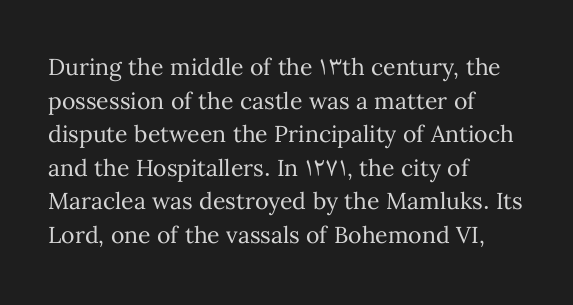
{"italic": "no", "bold": "no", "underline": "no", "align": "left", "line_spacing": "normal", "line_spacing_ratio": 1.46, "letter_spacing": "normal", "letter_spacing_em": 0.0, "glyph_px": 23}
